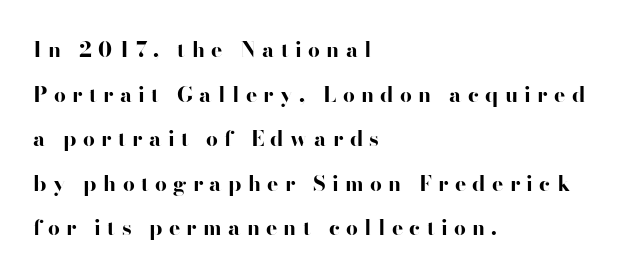
The image shows 21 px bold type, upright; set left-aligned, loose line spacing (2.12x), unusually wide letter spacing (+0.3 em), not underlined.
